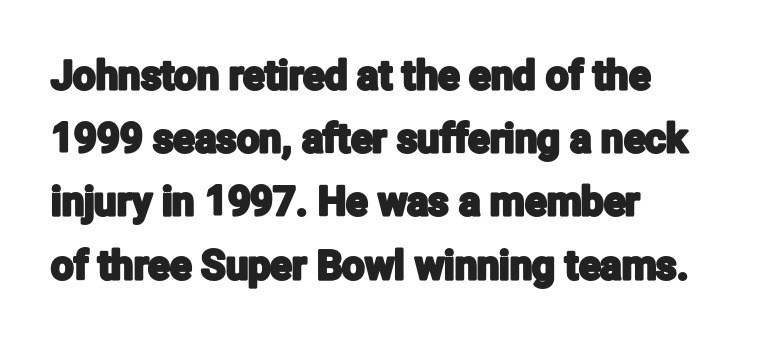
Observe the absence of serifs on each vertical stroke in this sample. Posture: vertical. Is this a fixed-width face? No — the glyphs have proportional, varying widths. Caption: multi-line text, flush left, ragged right. How are the letters spaced? Ordinarily, with no added tracking. Does the leading feel generous? No, just average.
